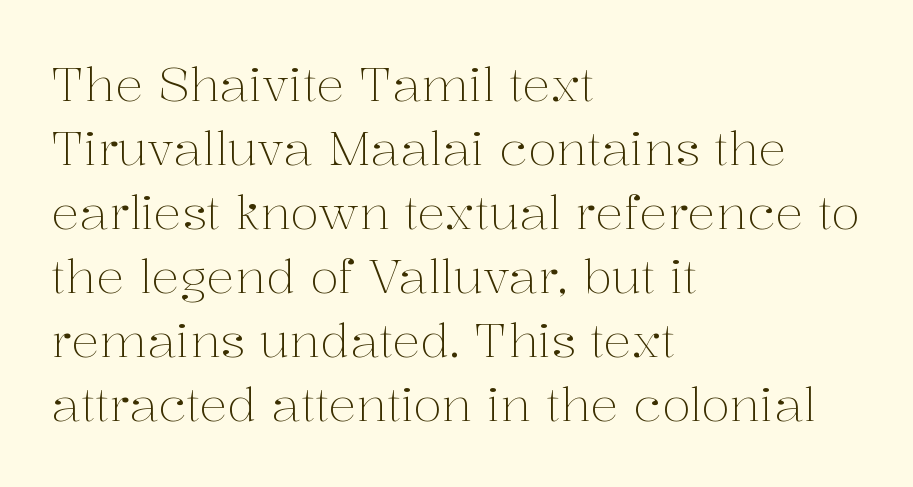
{"serif": "yes", "italic": "no", "bold": "no", "weight": "light", "width": "normal", "stroke_contrast": "medium", "x_height": "medium", "monospaced": "no", "underline": "no", "align": "left", "line_spacing": "normal", "line_spacing_ratio": 1.36, "letter_spacing": "normal", "letter_spacing_em": 0.0, "glyph_px": 47}
